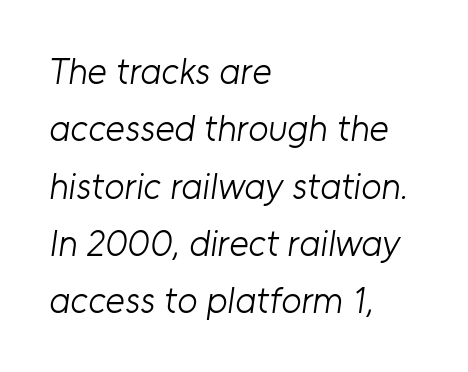
The image shows 37 px light sans-serif type; set left-aligned, normal line spacing (1.55x), normal letter spacing, not underlined; low stroke contrast and a medium x-height.
